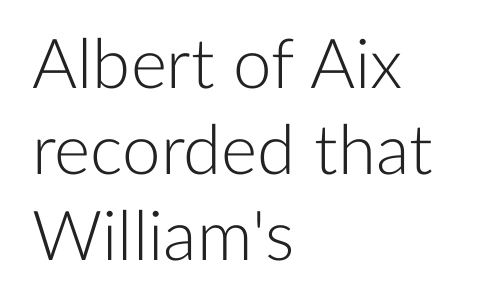
The font's upright variant was chosen for this text. Casual observation: everything's shoved over to the left. What's the leading like? Ordinary, nothing unusual. The font is comparable to plain body text, perhaps lighter. Between one letter and the next there's only the usual sliver of space. Nope, no serifs anywhere on these letters.
